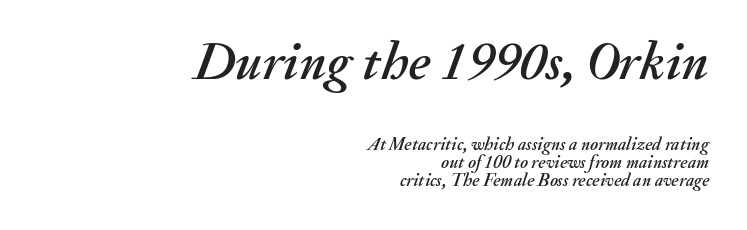
Q: Is the text italic (slanted)? A: Yes, it leans right by about 20 degrees.
Q: Is the text underlined? A: No.
Q: How is the paragraph aligned? A: Right-aligned.
Q: Is the spacing between letters normal or unusually wide? A: Normal.
Q: Is the spacing between lines tight, normal or loose? A: Tight.
Q: Which block of text is set in a larger size, the first (top) or the second (bottom)? A: The first (top) one.
Q: Width (condensed, normal, or wide)? A: Normal.
Q: Stroke contrast? A: Medium.
Q: x-height? A: Small.
Q: Monospaced? A: No.
